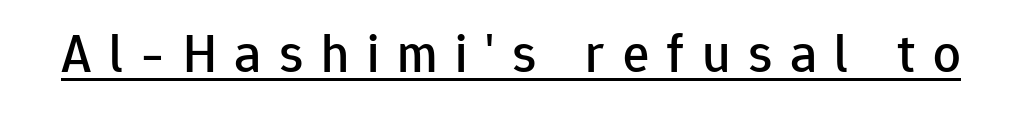
The letters stand upright; this is a roman face. You could only call the tracking loose — the letters float apart. The designer went with a sans here, leaving each stem footless. This sample has the flowing, uneven cadence of proportional lettering. Students, observe the line beneath the letters — that is underlining.
